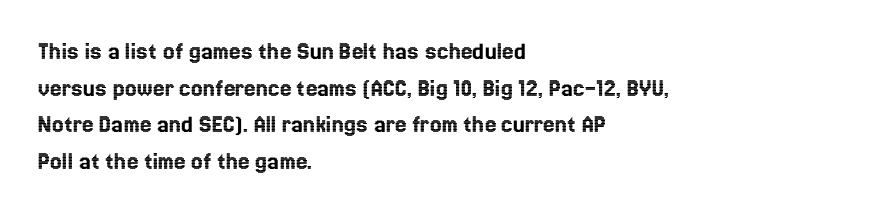
{"italic": "no", "underline": "no", "align": "left", "line_spacing": "normal", "line_spacing_ratio": 1.41, "letter_spacing": "normal", "letter_spacing_em": 0.0, "glyph_px": 26}
